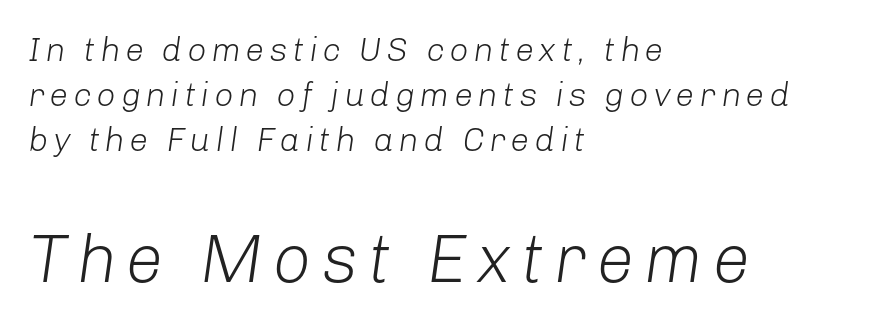
Q: Is the text bold? A: No.
Q: Is the text italic (slanted)? A: Yes, it leans right by about 8 degrees.
Q: Is the text underlined? A: No.
Q: How is the paragraph aligned? A: Left-aligned.
Q: Is the spacing between lines tight, normal or loose? A: Normal.
Q: Which block of text is set in a larger size, the first (top) or the second (bottom)? A: The second (bottom) one.
Q: Width (condensed, normal, or wide)? A: Normal.
Q: Stroke contrast? A: Low.
Q: x-height? A: Medium.
Q: Monospaced? A: No.
